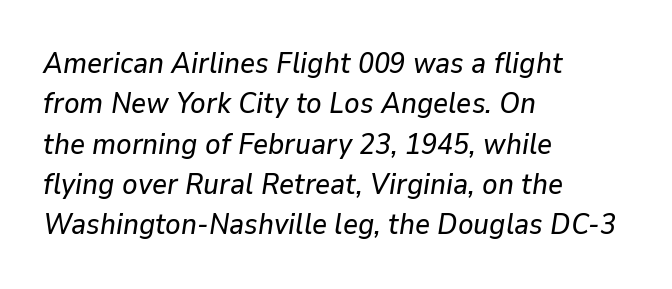
{"italic": "yes", "lean": "right", "slant_degrees": 9, "width": "normal", "stroke_contrast": "low", "x_height": "medium", "monospaced": "no", "underline": "no", "align": "left", "line_spacing": "normal", "line_spacing_ratio": 1.39, "letter_spacing": "normal", "letter_spacing_em": 0.0, "glyph_px": 29}
